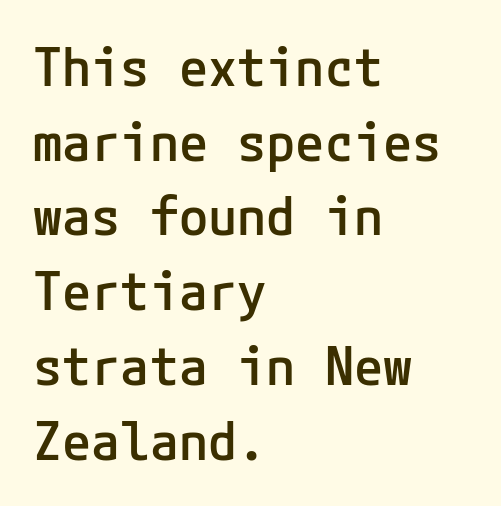
{"serif": "no", "italic": "no", "bold": "semi", "weight": "semibold", "width": "normal", "stroke_contrast": "low", "x_height": "medium", "underline": "no", "align": "left", "line_spacing": "normal", "line_spacing_ratio": 1.41, "letter_spacing": "normal", "letter_spacing_em": 0.0, "glyph_px": 53}
